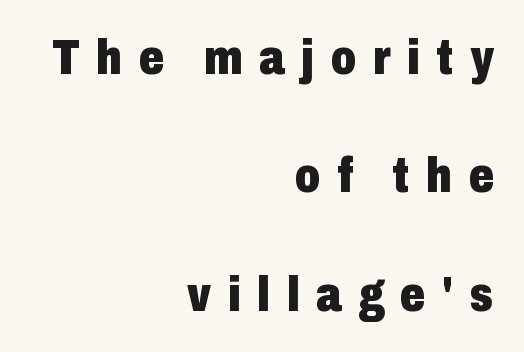
The passage is arranged like a letterhead date or caption credit — flush right. A clean baseline with only descenders dipping below it. The face used here is rendered with a markedly widened letterfit. Rows of type keep a wide berth in the vertical direction. Rendered with straight, roman letterforms. Its strokes are broad and dark, the hallmark of bold type.
